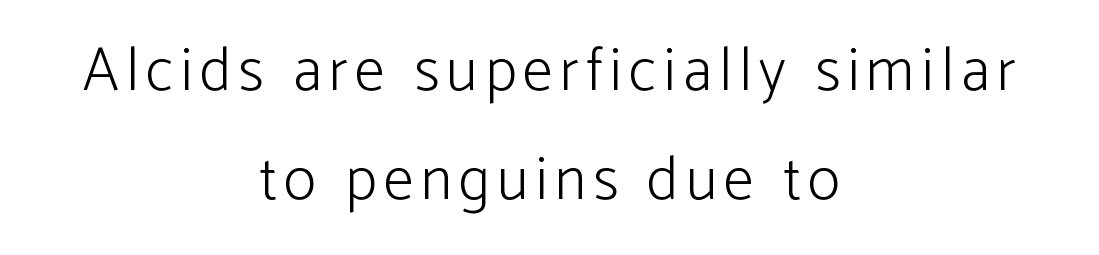
The image shows 61 px light sans-serif type, upright; set centered, line spacing 1.79x, not underlined; low stroke contrast and a medium x-height.
